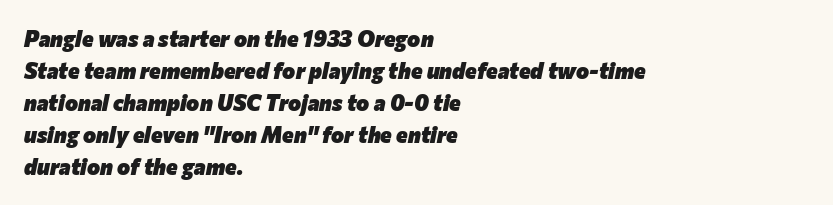
The image shows 22 px bold type, italic (leaning right); set left-aligned, normal line spacing (1.46x), normal letter spacing, not underlined.
